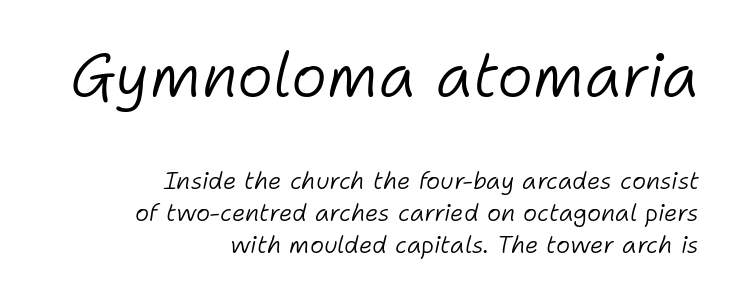
The image shows 61 px light type, italic (leaning right); set right-aligned, normal line spacing (1.34x), normal letter spacing, not underlined; the first (top) block is 2.54x larger; low stroke contrast and a medium x-height.
